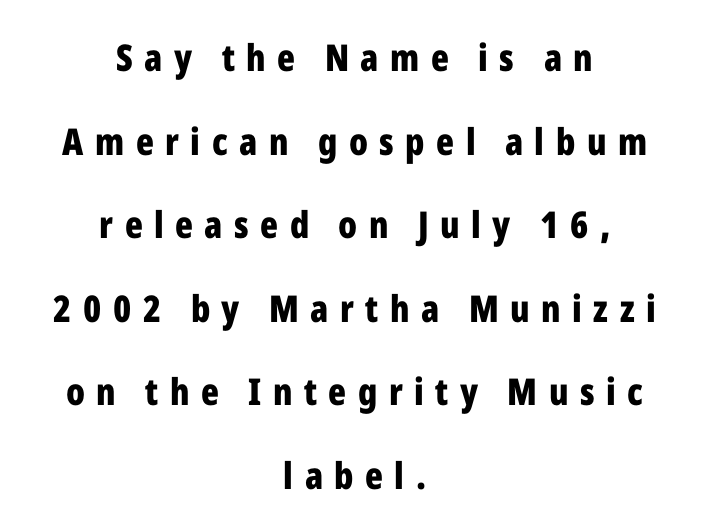
The image shows 37 px bold, condensed sans-serif type, upright; set centered, loose line spacing (2.26x), unusually wide letter spacing (+0.31 em), not underlined; low stroke contrast and a medium x-height.
